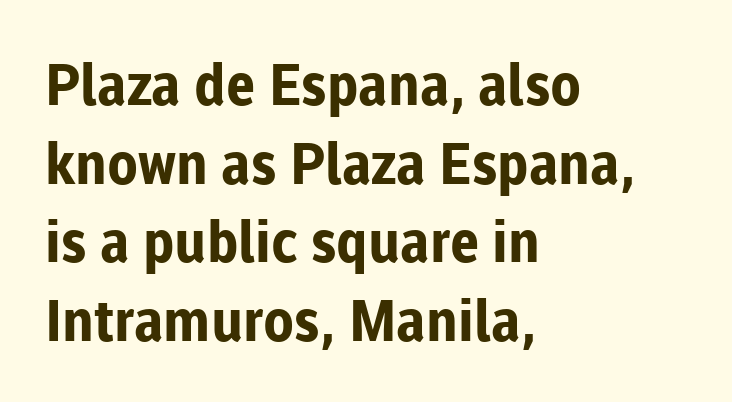
Q: Is the text bold? A: Yes.
Q: Is the text italic (slanted)? A: No, it is upright.
Q: Is the typeface a serif or a sans-serif typeface? A: Sans-serif.
Q: Is the text underlined? A: No.
Q: How is the paragraph aligned? A: Left-aligned.
Q: Is the spacing between letters normal or unusually wide? A: Normal.
Q: Is the spacing between lines tight, normal or loose? A: Normal.
Q: Width (condensed, normal, or wide)? A: Normal.
Q: Stroke contrast? A: Low.
Q: x-height? A: Medium.
Q: Monospaced? A: No.
